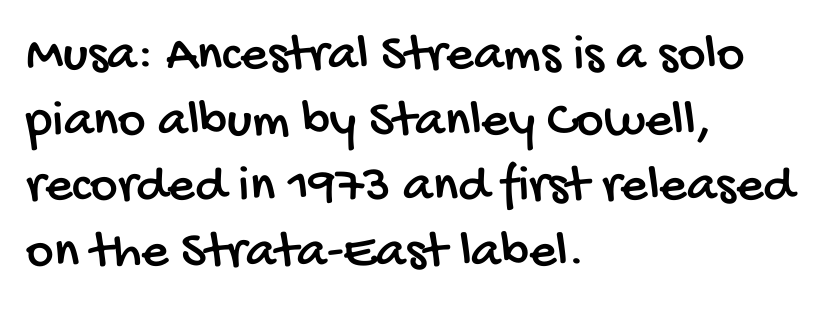
Q: Is the typeface a serif or a sans-serif typeface? A: Sans-serif.
Q: Is the text underlined? A: No.
Q: How is the paragraph aligned? A: Left-aligned.
Q: Is the spacing between letters normal or unusually wide? A: Normal.
Q: Width (condensed, normal, or wide)? A: Condensed.
Q: Stroke contrast? A: Low.
Q: x-height? A: Large.
Q: Monospaced? A: No.
